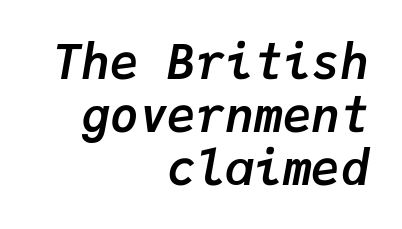
The image shows 48 px semibold type, italic (leaning right), monospaced; set right-aligned, tight line spacing (1.1x), normal letter spacing, not underlined; low stroke contrast and a medium x-height.
